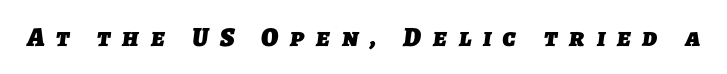
Q: Is the text bold? A: Yes.
Q: Is the text underlined? A: No.
Q: Is the spacing between letters normal or unusually wide? A: Unusually wide.
